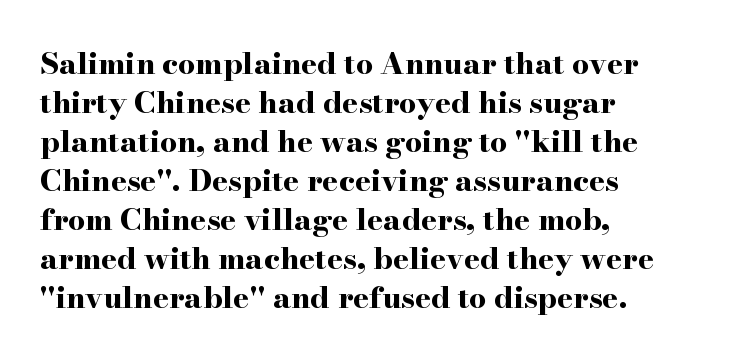
Here the glyphs are tracked normally, forming tight word shapes. Small tapered or slab feet sit at the stroke ends, so this counts as serif. Beneath every word, the page is bare. What's the leading like? Ordinary, nothing unusual. Ascenders rise straight up at ninety degrees.
